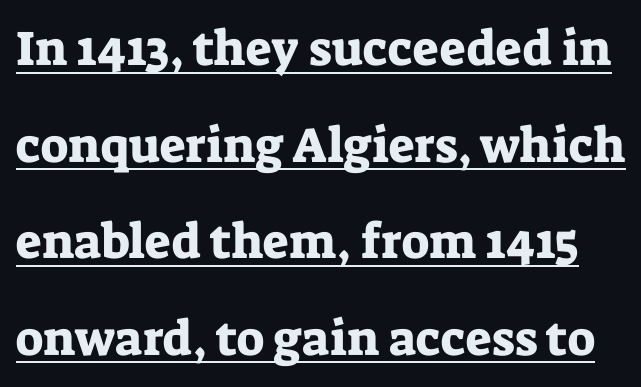
The image shows 49 px serif type, upright; set loose line spacing (1.97x), normal letter spacing, underlined; low stroke contrast and a medium x-height.
